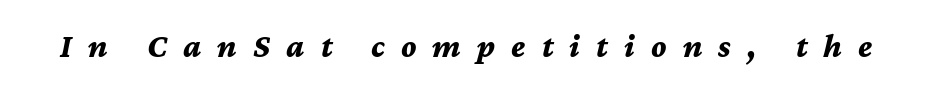
{"italic": "yes", "lean": "right", "slant_degrees": 12, "bold": "yes", "weight": "bold", "width": "normal", "stroke_contrast": "medium", "x_height": "medium", "monospaced": "no", "underline": "no", "letter_spacing": "wide", "letter_spacing_em": 0.49, "glyph_px": 33}
